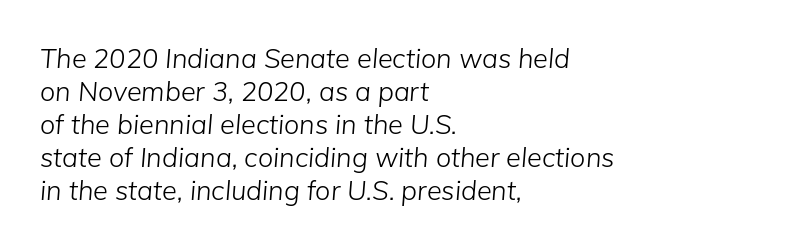
A typesetter would call this zero additional tracking. The font is comparable to plain body text, perhaps lighter. The lettering tilts uniformly, giving the passage an italic look. Honestly, there is no underline to notice here at all.
